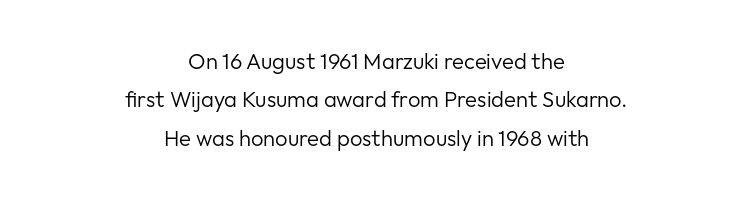
The image shows 22 px text type, upright; set centered, line spacing 1.74x, normal letter spacing, not underlined.
